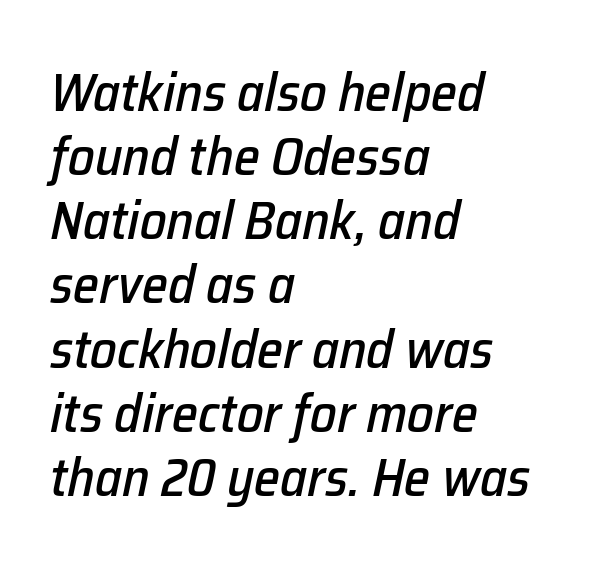
Each line starts at the same left margin while the right side varies. Characters follow at the spacing the type designer built in. Does the lettering tilt? It does — this is italic. You could not count columns in this text — the font is proportionally spaced. Lines of text with bare space underneath.
